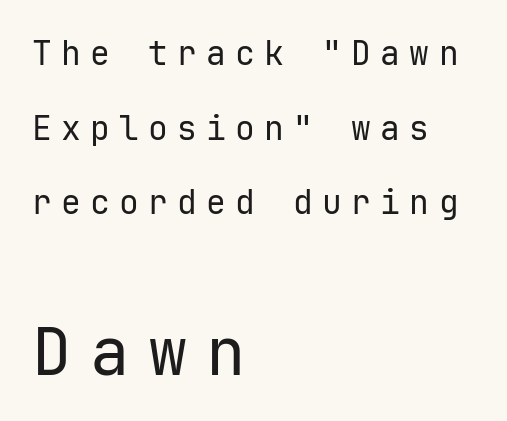
Q: Is the text bold? A: No.
Q: Is the text italic (slanted)? A: No, it is upright.
Q: Is the typeface a serif or a sans-serif typeface? A: Sans-serif.
Q: Is the text underlined? A: No.
Q: How is the paragraph aligned? A: Left-aligned.
Q: Is the spacing between letters normal or unusually wide? A: Unusually wide.
Q: Is the spacing between lines tight, normal or loose? A: Loose.
Q: Which block of text is set in a larger size, the first (top) or the second (bottom)? A: The second (bottom) one.
Q: Width (condensed, normal, or wide)? A: Normal.
Q: Stroke contrast? A: Low.
Q: x-height? A: Medium.
Q: Monospaced? A: Yes.
